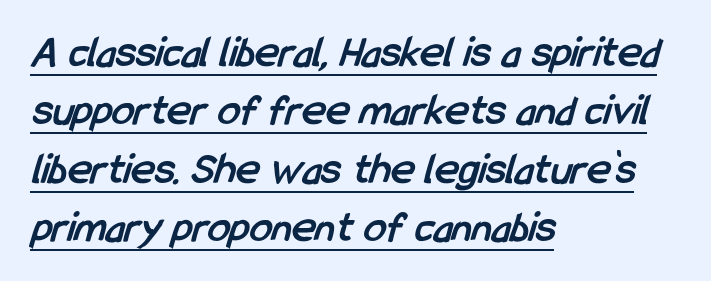
{"serif": "no", "bold": "yes", "weight": "semibold", "width": "condensed", "stroke_contrast": "low", "x_height": "medium", "monospaced": "no", "underline": "yes", "align": "left", "line_spacing": "normal", "line_spacing_ratio": 1.3, "letter_spacing": "normal", "letter_spacing_em": 0.0, "glyph_px": 45}
